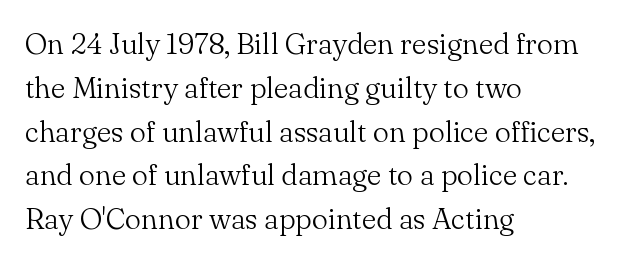
Q: Is the text bold? A: No.
Q: Is the text italic (slanted)? A: No, it is upright.
Q: Is the typeface a serif or a sans-serif typeface? A: Serif.
Q: Is the text underlined? A: No.
Q: How is the paragraph aligned? A: Left-aligned.
Q: Is the spacing between letters normal or unusually wide? A: Normal.
Q: Is the spacing between lines tight, normal or loose? A: Normal.
Q: Width (condensed, normal, or wide)? A: Normal.
Q: Stroke contrast? A: Medium.
Q: x-height? A: Small.
Q: Monospaced? A: No.
